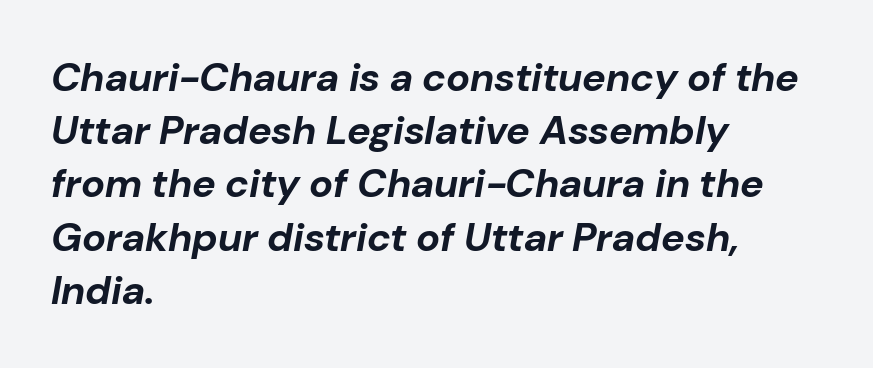
Q: Is the text bold? A: Yes.
Q: Is the text italic (slanted)? A: Yes, it leans right by about 10 degrees.
Q: Is the text underlined? A: No.
Q: How is the paragraph aligned? A: Left-aligned.
Q: Is the spacing between letters normal or unusually wide? A: Normal.
Q: Is the spacing between lines tight, normal or loose? A: Normal.
Q: Width (condensed, normal, or wide)? A: Normal.
Q: Stroke contrast? A: Low.
Q: x-height? A: Medium.
Q: Monospaced? A: No.
